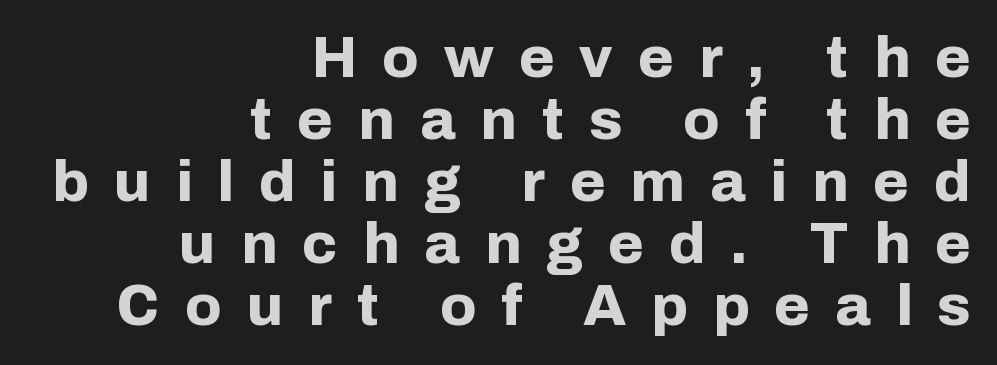
Typesetter's note: full bold, strokes at maximum text heaviness. You could barely slide anything between these rows. Short and long lines alike share a common ending point at right. Honestly, there is no underline to notice here at all. Nope, not italic — everything's standing straight. Looks like regular typesetting: each glyph gets only the width it needs.
